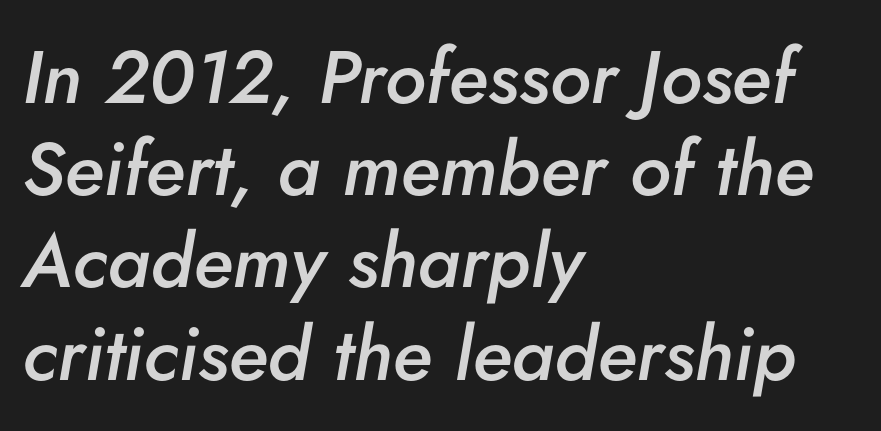
The image shows 75 px semibold type, italic (leaning right); set left-aligned, line spacing 1.23x, normal letter spacing, not underlined; low stroke contrast and a small x-height.
